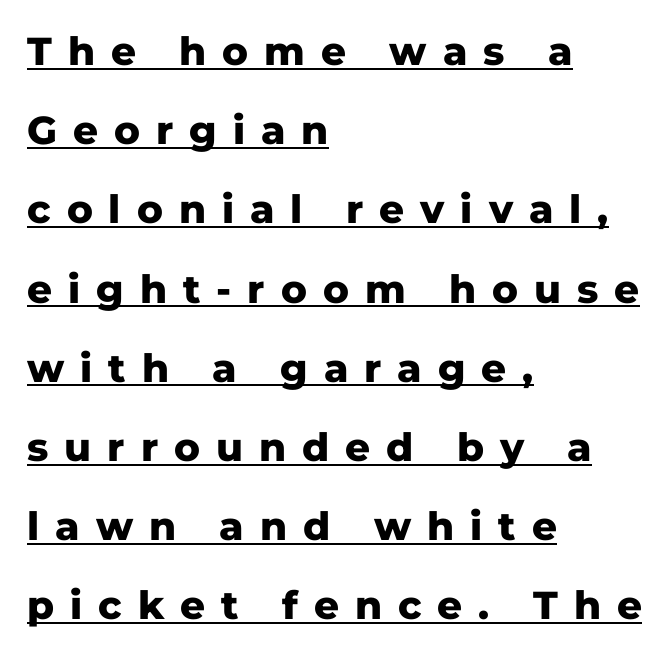
Quick note: not italic, upright. Its strokes are broad and dark, the hallmark of bold type. In CSS terms this would be text-align: left. Nope, no serifs anywhere on these letters. Quick note: interline space is abundant. The passage shown is underscored from start to finish.
